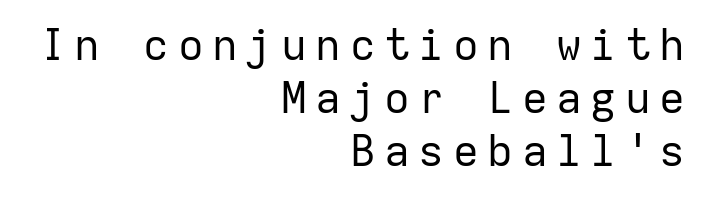
{"serif": "no", "italic": "no", "bold": "no", "weight": "regular", "width": "normal", "stroke_contrast": "low", "x_height": "medium", "monospaced": "yes", "underline": "no", "align": "right", "line_spacing_ratio": 1.23, "letter_spacing": "wide", "letter_spacing_em": 0.2, "glyph_px": 43}
